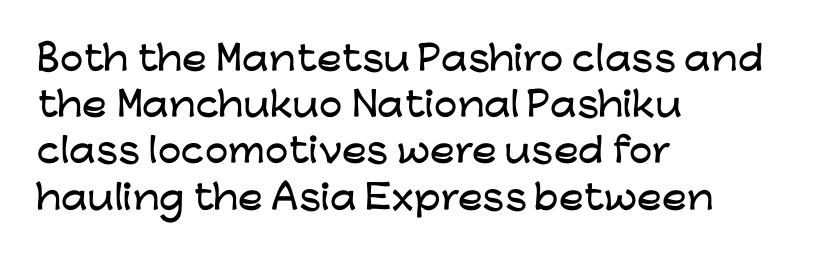
Q: Is the text italic (slanted)? A: No, it is upright.
Q: Is the typeface a serif or a sans-serif typeface? A: Sans-serif.
Q: Is the text underlined? A: No.
Q: How is the paragraph aligned? A: Left-aligned.
Q: Is the spacing between letters normal or unusually wide? A: Normal.
Q: Is the spacing between lines tight, normal or loose? A: Normal.
Q: Width (condensed, normal, or wide)? A: Wide.
Q: Stroke contrast? A: Low.
Q: x-height? A: Medium.
Q: Monospaced? A: No.
